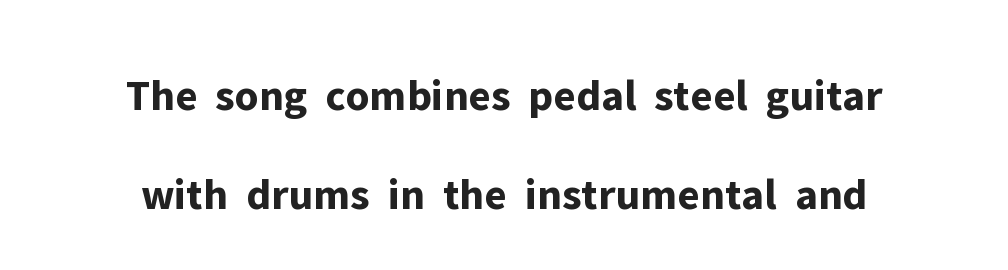
The rendering uses natural spacing where letterforms have individual widths. Between one letter and the next there's only the usual sliver of space. The words here are not underlined. The lines are quadded center. The letters carry no serifs — their stems end cleanly without finishing strokes.
